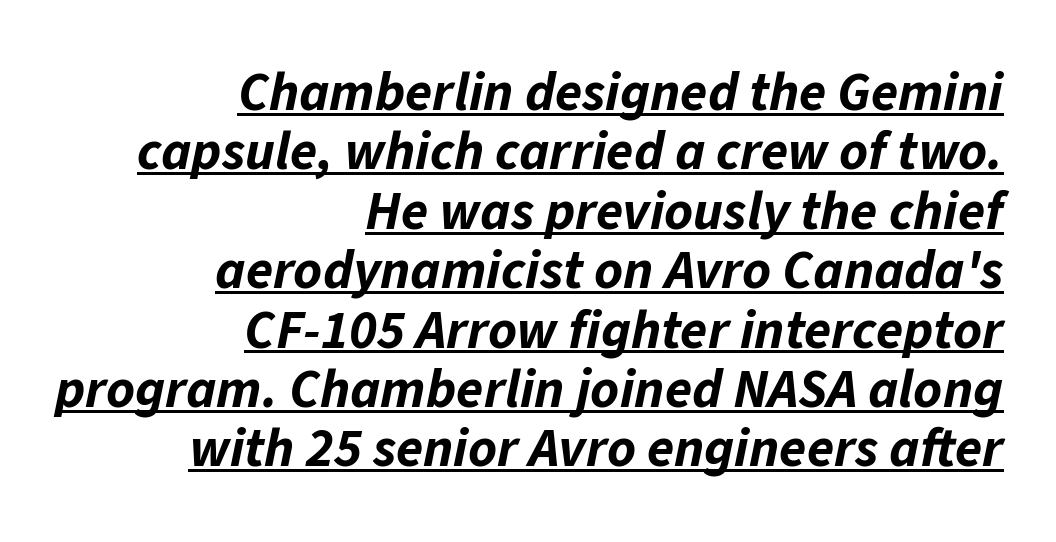
Reading down the block, your eye finds every line finishing at a fixed right position. Check the space under the baseline: a stroke is drawn there. Whoever set this chose condensed vertical rhythm over breathing room. The rendering uses natural spacing where letterforms have individual widths.
